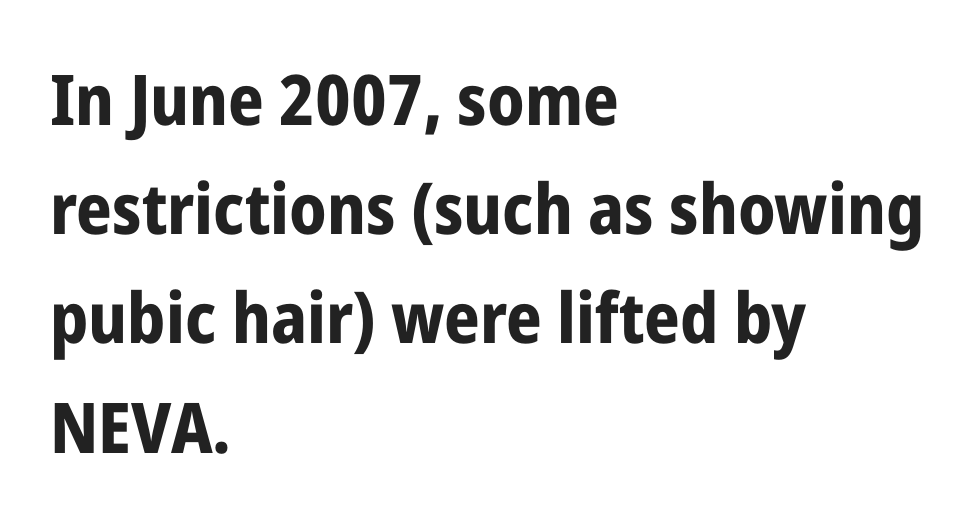
Q: Is the text bold? A: Yes.
Q: Is the text italic (slanted)? A: No, it is upright.
Q: Is the typeface a serif or a sans-serif typeface? A: Sans-serif.
Q: Is the text underlined? A: No.
Q: How is the paragraph aligned? A: Left-aligned.
Q: Is the spacing between letters normal or unusually wide? A: Normal.
Q: Is the spacing between lines tight, normal or loose? A: Normal.
Q: Width (condensed, normal, or wide)? A: Condensed.
Q: Stroke contrast? A: Low.
Q: x-height? A: Medium.
Q: Monospaced? A: No.
